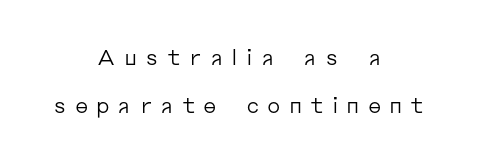
The image shows 21 px text type, upright; set centered, loose line spacing (2.27x), unusually wide letter spacing (+0.38 em), not underlined.
